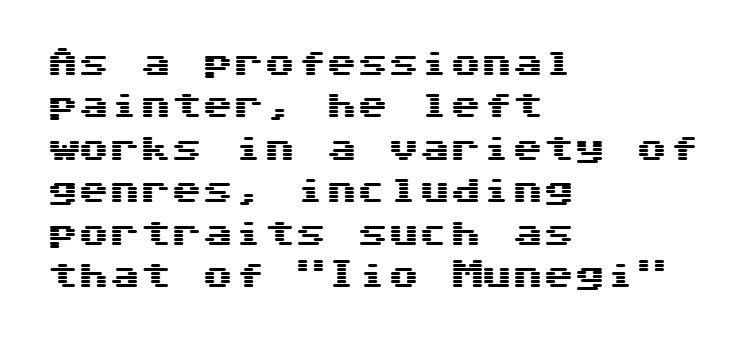
The image shows 31 px wide sans-serif type, upright; set left-aligned, normal line spacing (1.37x), normal letter spacing, not underlined; medium stroke contrast and a medium x-height.
